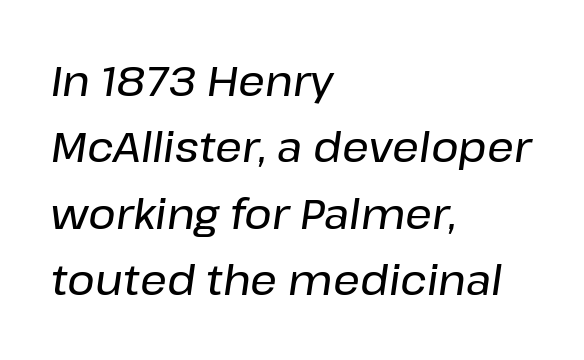
Vertically, the passage feels balanced, rows spaced as you'd expect. Check the space under the baseline: it is left empty. The compositor pushed each line to the left boundary. In terms of posture, this sample is oblique. There is no visible air inserted between adjacent glyphs.
